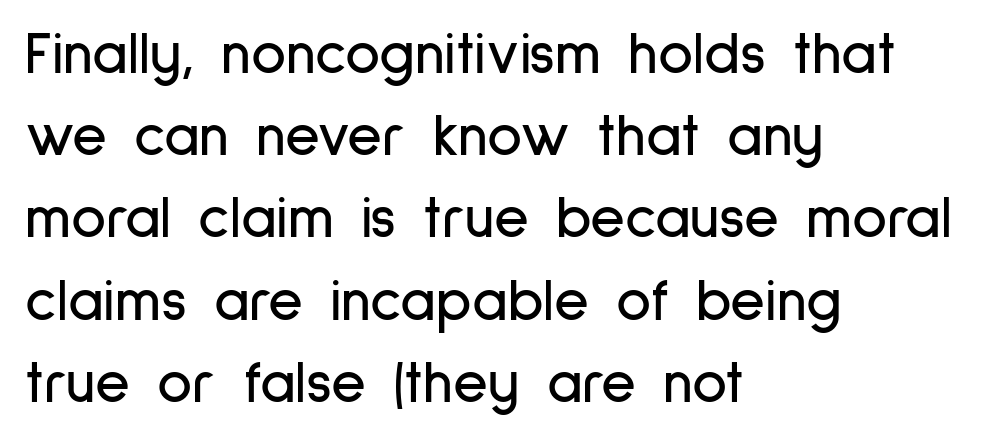
{"serif": "no", "italic": "no", "width": "condensed", "stroke_contrast": "low", "x_height": "medium", "monospaced": "no", "underline": "no", "align": "left", "line_spacing": "normal", "line_spacing_ratio": 1.37, "letter_spacing": "normal", "letter_spacing_em": 0.0, "glyph_px": 60}
